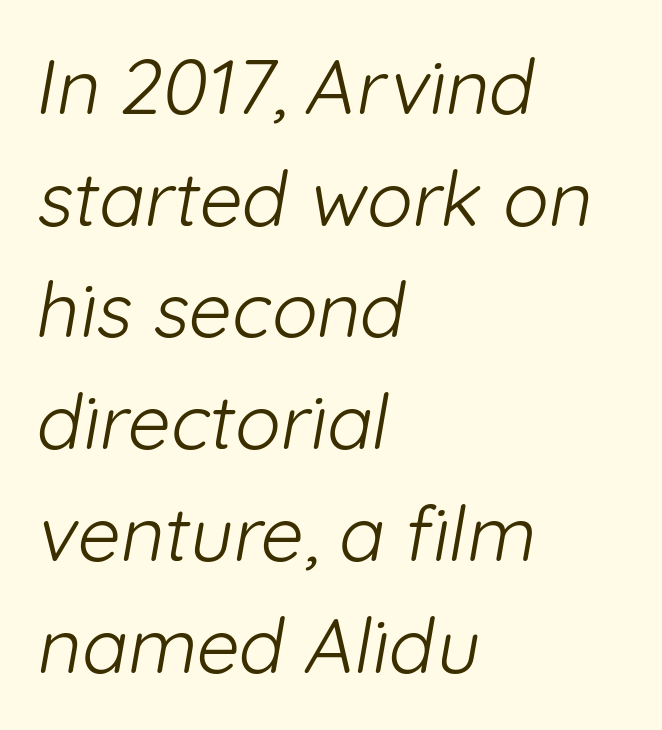
The image shows 76 px light sans-serif type; set left-aligned, normal line spacing (1.47x), normal letter spacing, not underlined; low stroke contrast and a medium x-height.
